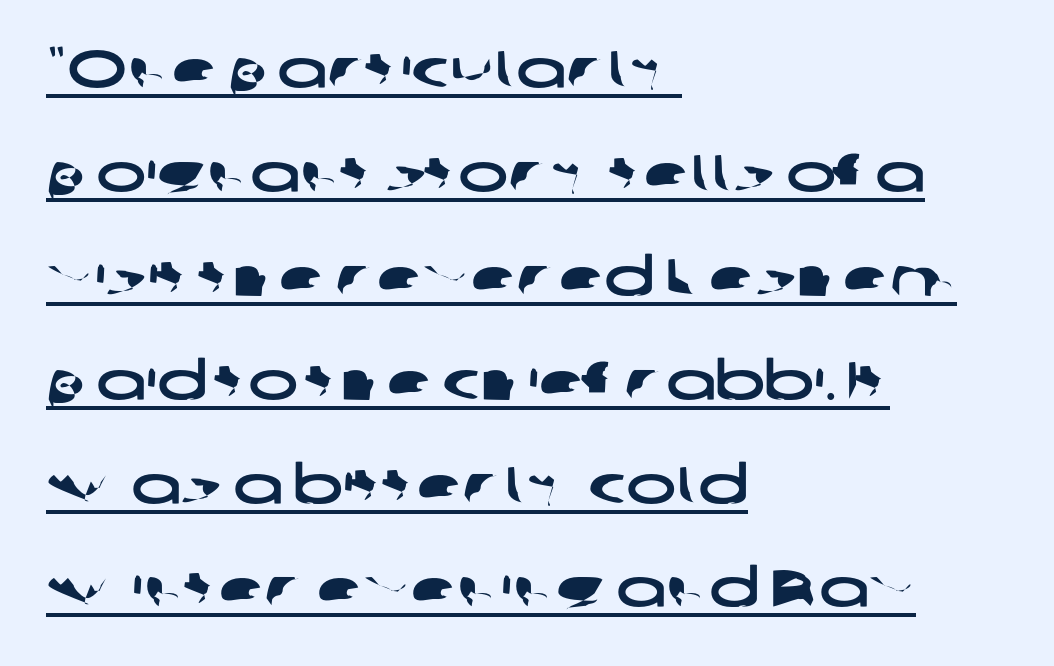
Q: Is the typeface a serif or a sans-serif typeface? A: Sans-serif.
Q: Is the text underlined? A: Yes.
Q: How is the paragraph aligned? A: Left-aligned.
Q: Is the spacing between letters normal or unusually wide? A: Normal.
Q: Is the spacing between lines tight, normal or loose? A: Loose.
Q: Width (condensed, normal, or wide)? A: Wide.
Q: Stroke contrast? A: Low.
Q: x-height? A: Medium.
Q: Monospaced? A: No.
